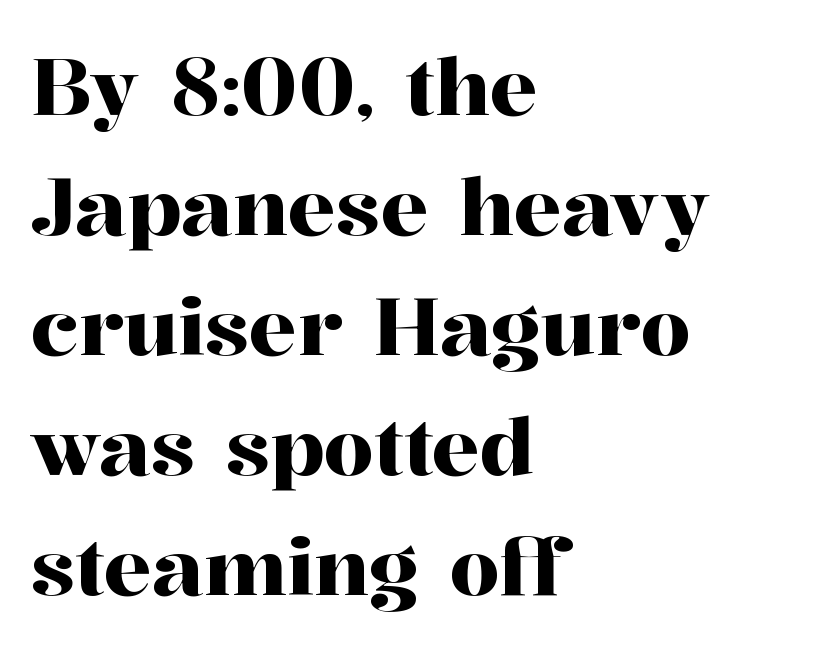
{"serif": "yes", "italic": "no", "width": "normal", "stroke_contrast": "high", "x_height": "medium", "monospaced": "no", "underline": "no", "align": "left", "line_spacing": "normal", "line_spacing_ratio": 1.5, "letter_spacing": "normal", "letter_spacing_em": 0.0, "glyph_px": 80}
